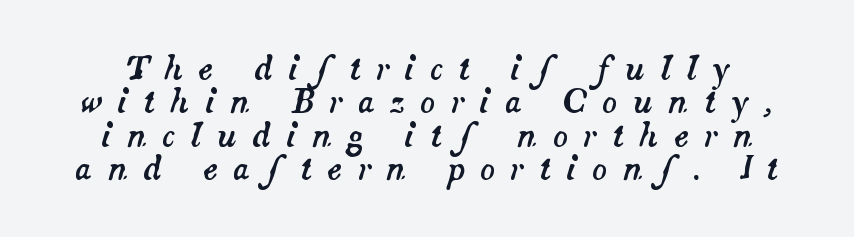
The image shows 31 px text type, italic (leaning right); set tight line spacing (1.08x), unusually wide letter spacing (+0.49 em), not underlined; medium stroke contrast and a small x-height.
